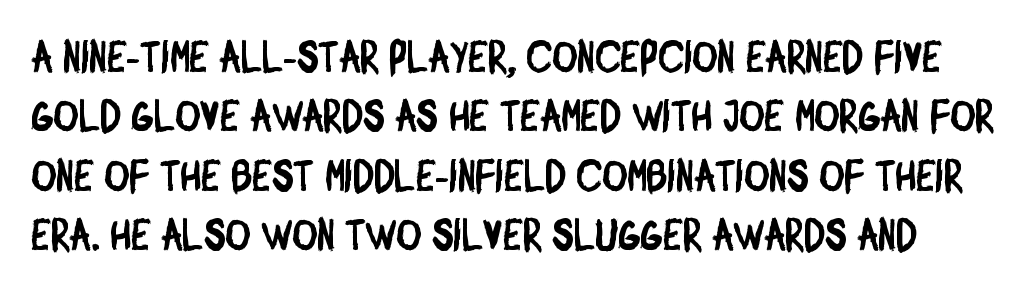
Any mark beneath the type? The region is blank. One glance says typical: line gaps are just what's usual. You could call the tracking neutral — neither tight nor loose. Proportional: the letters do not fall into vertical columns. Look at the bottom of the vertical strokes: they stop flat, with no serifs.
